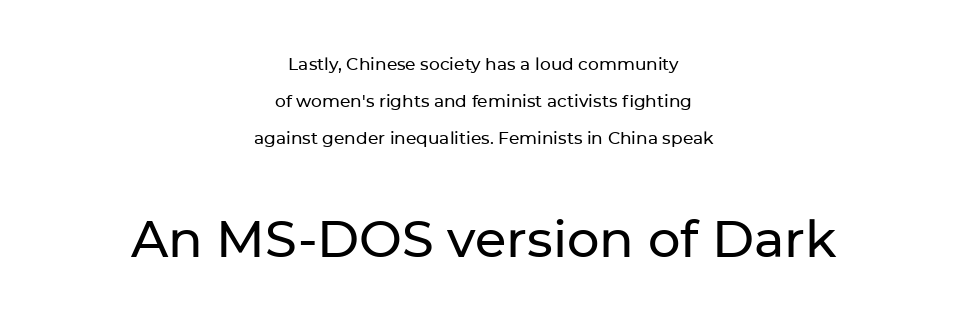
{"serif": "no", "italic": "no", "width": "normal", "stroke_contrast": "low", "x_height": "medium", "monospaced": "no", "underline": "no", "align": "center", "line_spacing": "loose", "line_spacing_ratio": 2.17, "letter_spacing": "normal", "letter_spacing_em": 0.0, "larger_block": "second", "size_ratio": 3.0, "glyph_px": 51}
